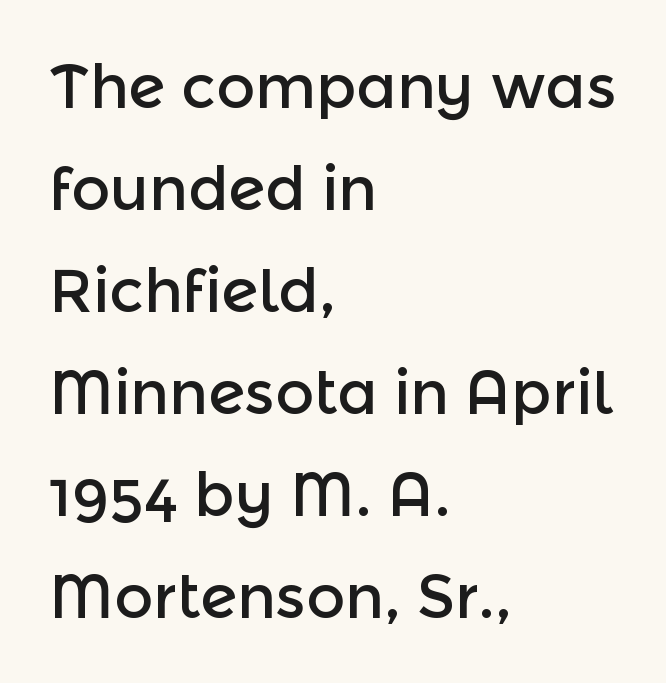
Think of a printed novel: that variable character pitch is what you see here. Teacher's note: observe the even left margin — that is flush-left alignment. This rendering leaves character spacing at its baseline value. Every character sits straight up, as roman type does. The foot of each line stays bare and open. Observe the absence of serifs on each vertical stroke in this sample.
